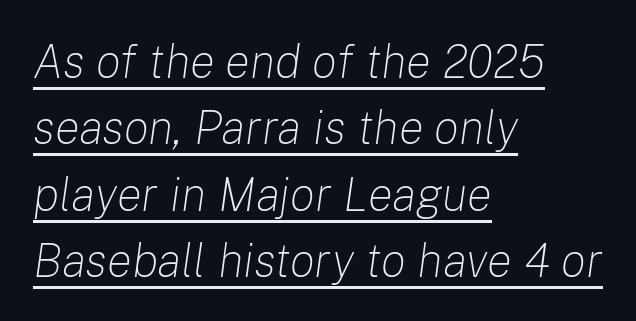
Weight class: somewhere from thin through regular. These lines stack with their left ends in a neat column. In terms of letterspacing, this is plain default setting. The leading is moderate, giving the passage an even texture. Emphasis-style slanted type is in use.
